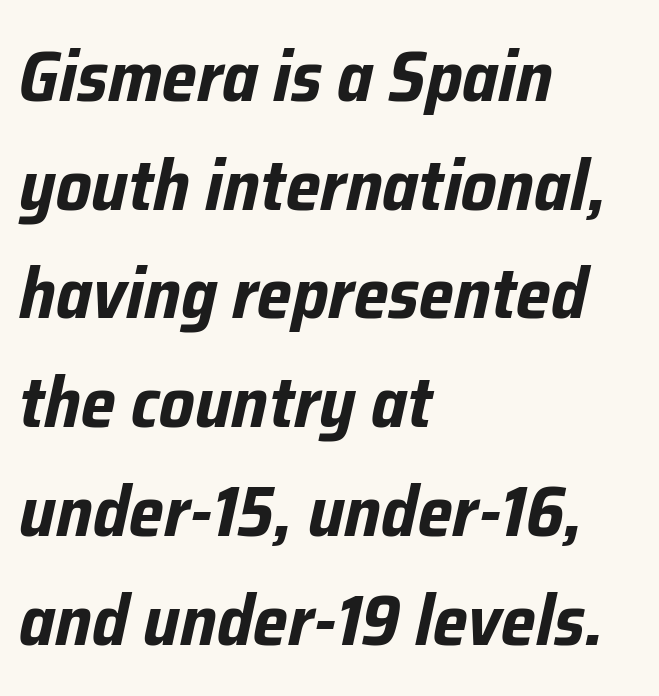
{"italic": "yes", "lean": "right", "slant_degrees": 12, "bold": "yes", "weight": "bold", "width": "condensed", "stroke_contrast": "low", "x_height": "medium", "monospaced": "no", "underline": "no", "align": "left", "line_spacing": "normal", "line_spacing_ratio": 1.51, "letter_spacing": "normal", "letter_spacing_em": 0.0, "glyph_px": 72}
